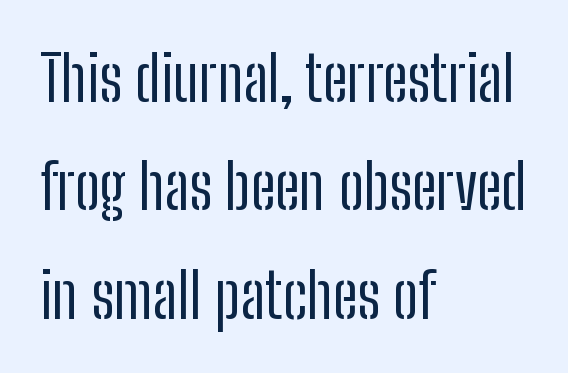
{"serif": "no", "italic": "no", "bold": "no", "weight": "regular", "width": "condensed", "stroke_contrast": "low", "x_height": "medium", "monospaced": "no", "underline": "no", "align": "left", "line_spacing_ratio": 1.72, "letter_spacing": "normal", "letter_spacing_em": 0.0, "glyph_px": 63}
